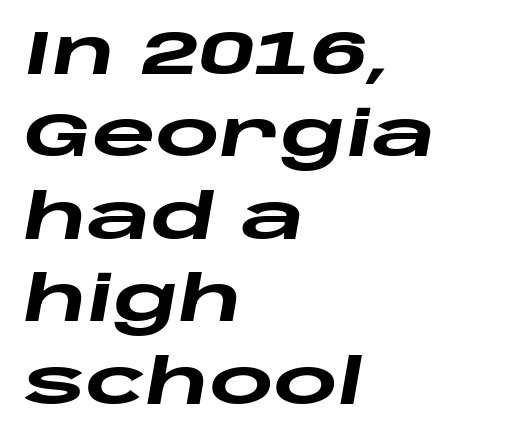
The image shows 62 px heavy, wide type, italic (leaning right); set left-aligned, normal line spacing (1.33x), normal letter spacing, not underlined; low stroke contrast and a large x-height.
